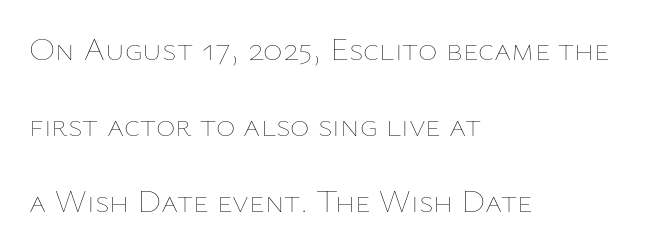
{"italic": "no", "bold": "no", "weight": "thin", "width": "normal", "stroke_contrast": "low", "x_height": "medium", "monospaced": "no", "underline": "no", "align": "left", "line_spacing": "loose", "line_spacing_ratio": 2.3, "letter_spacing": "normal", "letter_spacing_em": 0.0, "glyph_px": 33}
